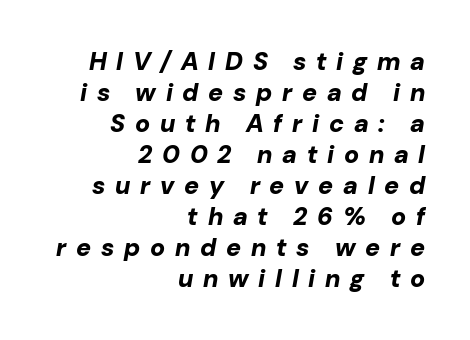
The image shows 25 px bold type, italic (leaning right); set right-aligned, line spacing 1.24x, unusually wide letter spacing (+0.39 em), not underlined.
